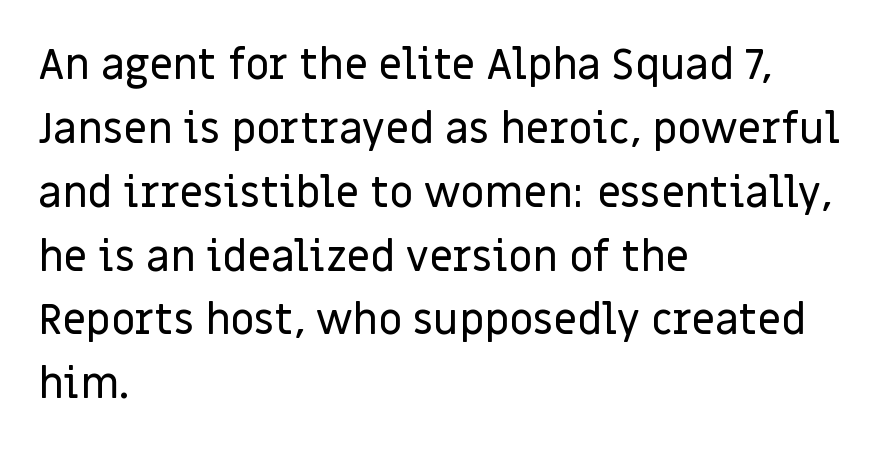
Q: Is the text italic (slanted)? A: No, it is upright.
Q: Is the typeface a serif or a sans-serif typeface? A: Sans-serif.
Q: Is the text underlined? A: No.
Q: How is the paragraph aligned? A: Left-aligned.
Q: Is the spacing between letters normal or unusually wide? A: Normal.
Q: Is the spacing between lines tight, normal or loose? A: Normal.
Q: Width (condensed, normal, or wide)? A: Normal.
Q: Stroke contrast? A: Low.
Q: x-height? A: Large.
Q: Monospaced? A: No.
